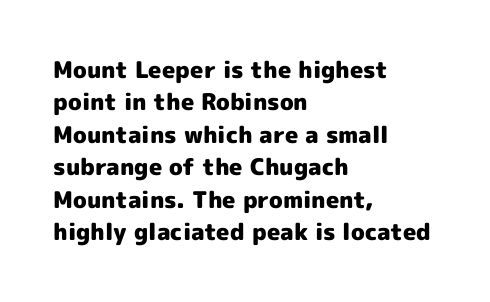
The image shows 23 px bold type, upright; set left-aligned, normal line spacing (1.41x), normal letter spacing, not underlined.
